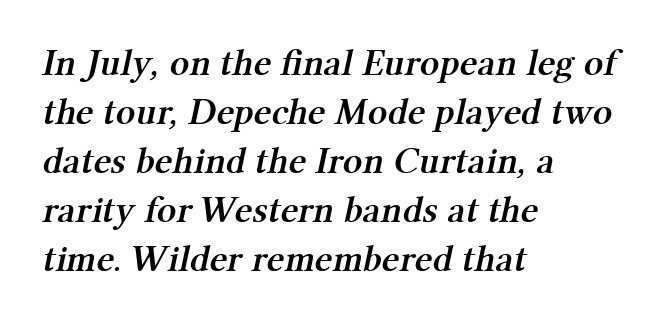
The image shows 38 px semibold serif type; set left-aligned, normal line spacing (1.29x), normal letter spacing, not underlined; medium stroke contrast and a medium x-height.
